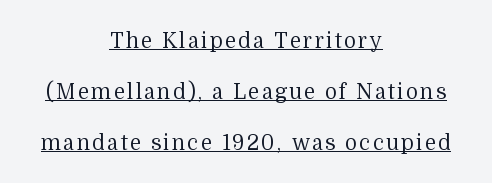
The image shows 21 px text type, upright; set centered, loose line spacing (2.44x), underlined.
